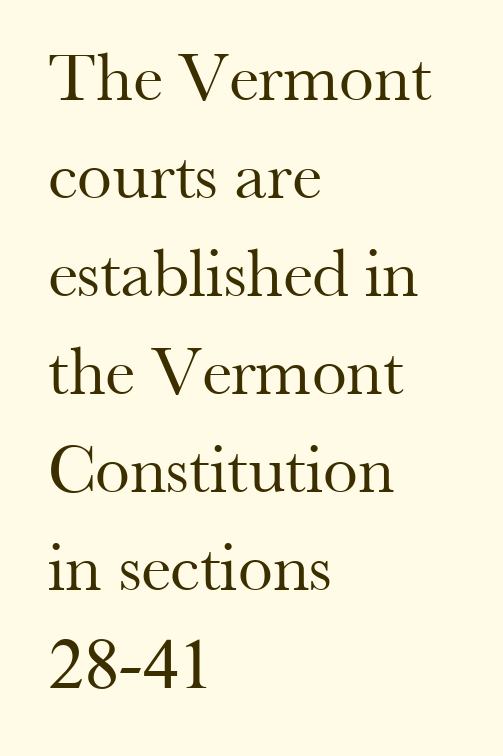
Look at the tracking — it's just the regular setting, nothing added. Does the copy run flush right? No — it runs flush left. Designer's note — italics off, roman on. Character widths vary here, with narrow letters taking less room than wide ones.
